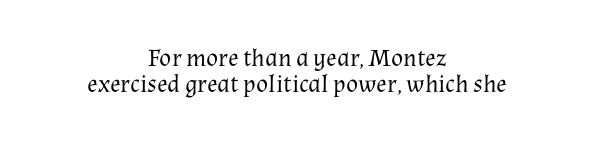
The image shows 25 px text type, upright; set centered, tight line spacing (1.06x), normal letter spacing, not underlined.
